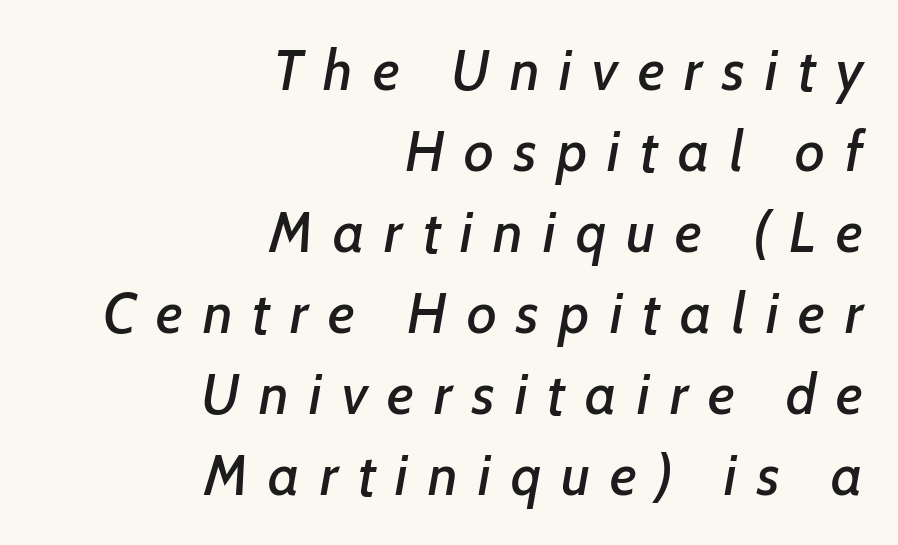
Students, observe: this is what conventionally led text looks like. The area under the type is left untouched. The typesetter chose a ragged-left arrangement here. Is this a fixed-width face? No — the glyphs have proportional, varying widths. You could only call the tracking loose — the letters float apart.
